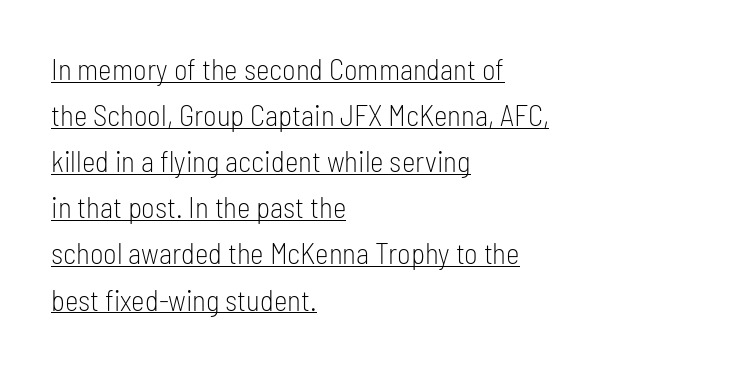
The image shows 29 px light, condensed sans-serif type, upright; set left-aligned, normal line spacing (1.59x), normal letter spacing, underlined; low stroke contrast and a medium x-height.
